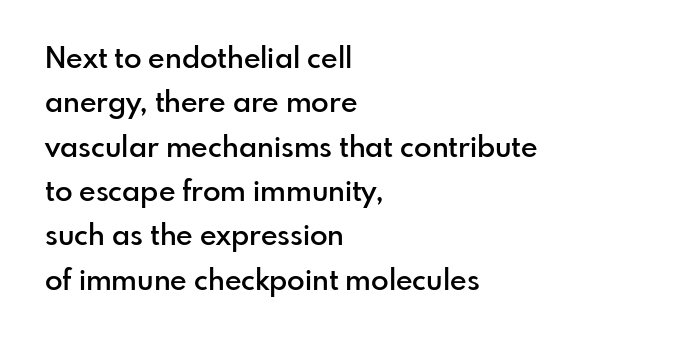
Descenders are the only things crossing below the line. Students, note that the glyphs here touch the page at normal intervals. Leading matches the norm, producing a regular column. The passage shown is typeset with a sans-serif family. The face used here is a semibold: visibly heavier than regular, lighter than bold.
